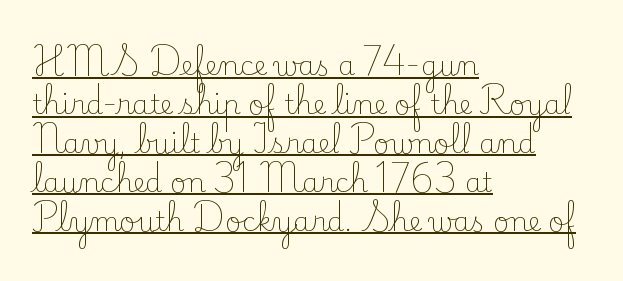
The image shows 27 px text type, upright; set left-aligned, normal line spacing (1.44x), normal letter spacing, underlined.
